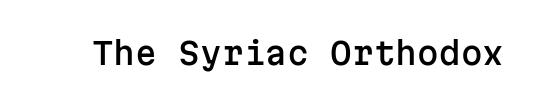
The image shows 31 px sans-serif type, upright, monospaced; set normal letter spacing, not underlined; low stroke contrast and a medium x-height.
